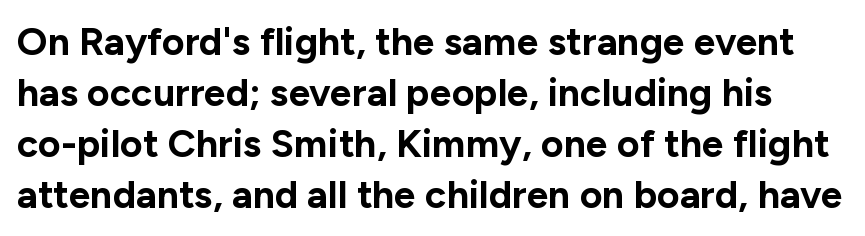
The image shows 39 px bold sans-serif type, upright; set normal line spacing (1.31x), normal letter spacing, not underlined; low stroke contrast and a medium x-height.
